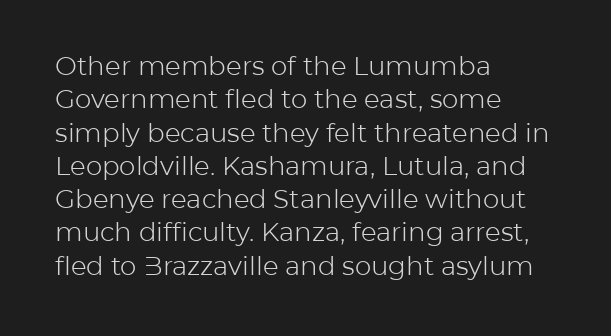
The image shows 26 px text type, upright; set left-aligned, normal line spacing (1.28x), normal letter spacing, not underlined.
